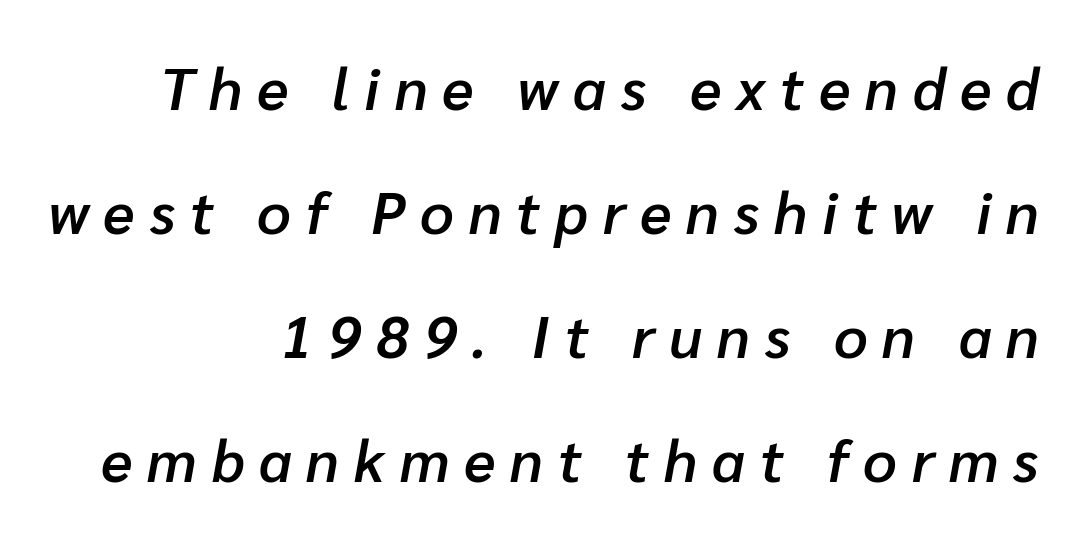
The image shows 59 px semibold type, italic (leaning right); set right-aligned, loose line spacing (2.1x), unusually wide letter spacing (+0.25 em), not underlined; low stroke contrast and a medium x-height.
